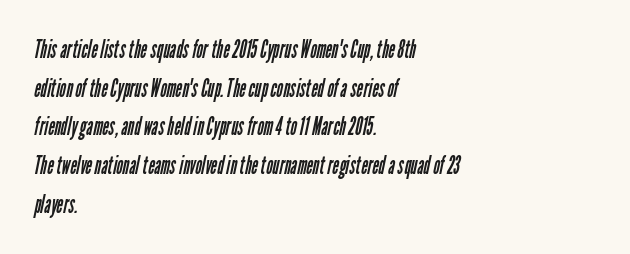
Q: Is the text bold? A: No.
Q: Is the text underlined? A: No.
Q: How is the paragraph aligned? A: Left-aligned.
Q: Is the spacing between letters normal or unusually wide? A: Normal.
Q: Is the spacing between lines tight, normal or loose? A: Normal.
